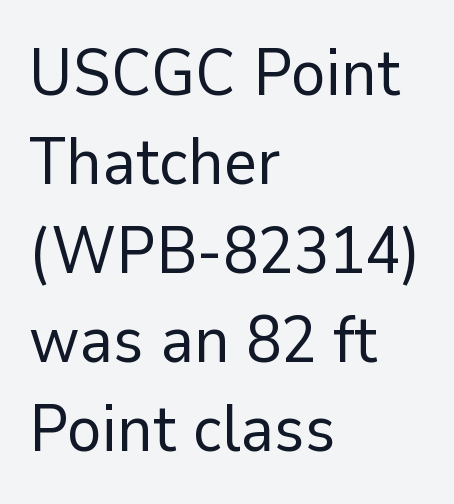
Nobody touched the tracking dial on this one. Is this a sans? Yes — the strokes have no serifs. The cut favours lightness, reaching ordinary text weight at its darkest. The typography opts for an upright posture over an oblique one. Typeset ragged right — the left edge is the straight one.
